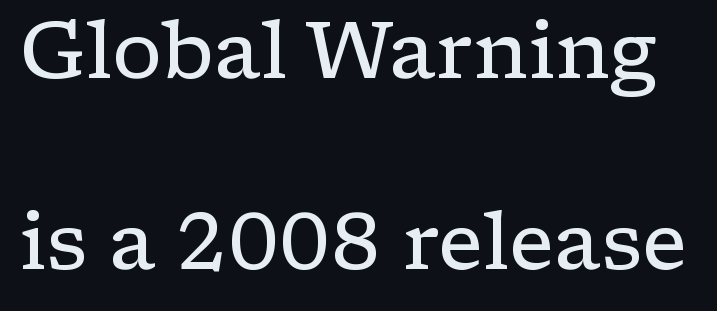
{"serif": "yes", "italic": "no", "bold": "no", "weight": "regular", "width": "wide", "stroke_contrast": "low", "x_height": "medium", "monospaced": "no", "underline": "no", "line_spacing": "loose", "line_spacing_ratio": 2.39, "letter_spacing": "normal", "letter_spacing_em": 0.0, "glyph_px": 80}
